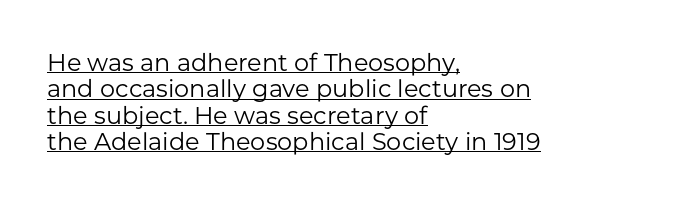
Q: Is the text bold? A: No.
Q: Is the text italic (slanted)? A: No, it is upright.
Q: Is the text underlined? A: Yes.
Q: How is the paragraph aligned? A: Left-aligned.
Q: Is the spacing between letters normal or unusually wide? A: Normal.
Q: Is the spacing between lines tight, normal or loose? A: Tight.
